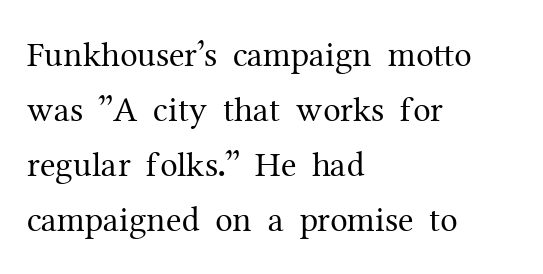
{"serif": "yes", "italic": "no", "bold": "no", "weight": "regular", "width": "normal", "stroke_contrast": "medium", "x_height": "medium", "monospaced": "no", "underline": "no", "align": "left", "line_spacing": "normal", "line_spacing_ratio": 1.57, "letter_spacing": "normal", "letter_spacing_em": 0.0, "glyph_px": 35}
